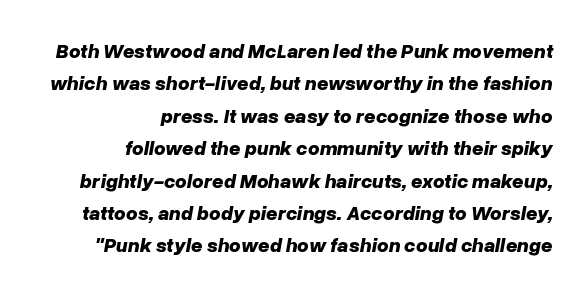
Q: Is the text bold? A: Yes.
Q: Is the text italic (slanted)? A: Yes, it leans right by about 10 degrees.
Q: Is the text underlined? A: No.
Q: How is the paragraph aligned? A: Right-aligned.
Q: Is the spacing between letters normal or unusually wide? A: Normal.
Q: Is the spacing between lines tight, normal or loose? A: Normal.
